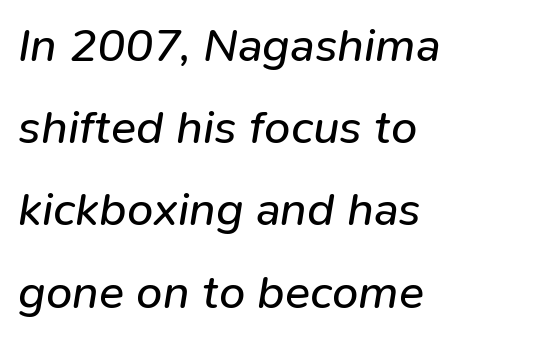
The image shows 47 px regular-weight type, italic (leaning right); set left-aligned, line spacing 1.75x, normal letter spacing, not underlined; low stroke contrast and a medium x-height.
